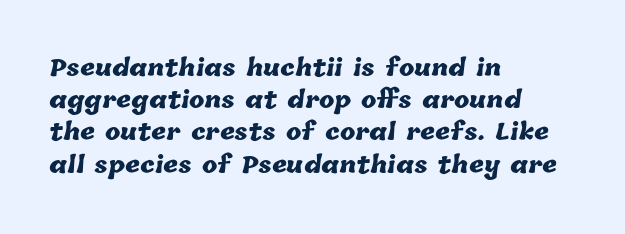
The paragraph shown leans on its left margin. The block of text has a typical density, with ordinary space between rows. Tracking value appears to be zero — textbook default spacing. Nobody drew a line under any word here. The typesetting leans heavy: a genuine bold.
